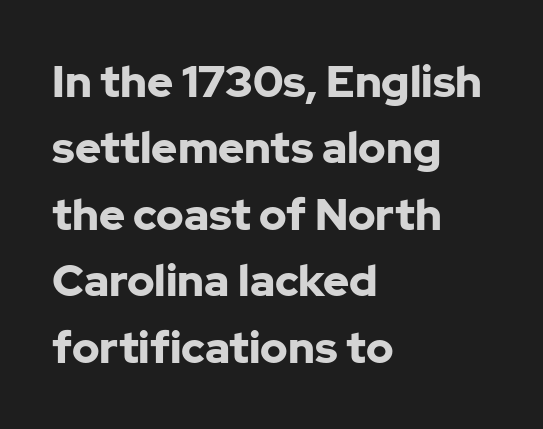
Unlike a traditional serif, this face leaves its strokes unadorned. The line-height multiplier appears to be the usual default. Every letter is thick-stroked: bold, no question. The axis of the letterforms is exactly vertical. The rendering anchors every line to the left-hand side. Characters follow at the spacing the type designer built in.
